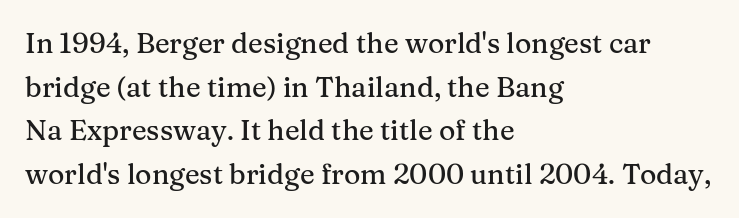
{"serif": "yes", "italic": "no", "width": "normal", "stroke_contrast": "medium", "x_height": "medium", "monospaced": "no", "underline": "no", "align": "left", "line_spacing": "normal", "line_spacing_ratio": 1.56, "letter_spacing": "normal", "letter_spacing_em": 0.0, "glyph_px": 28}
